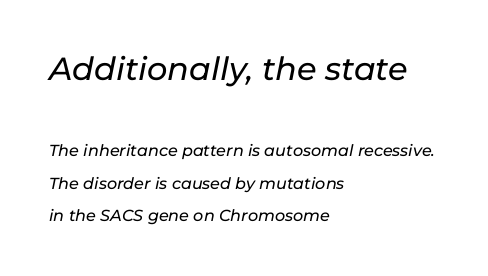
Italic? Definitely — the glyphs are oblique. The glyphs are unaccompanied by any horizontal stroke below them. The passage is arranged the way most books set body copy — flush left. Spacing verdict: proportional, widths tailored to each character.
